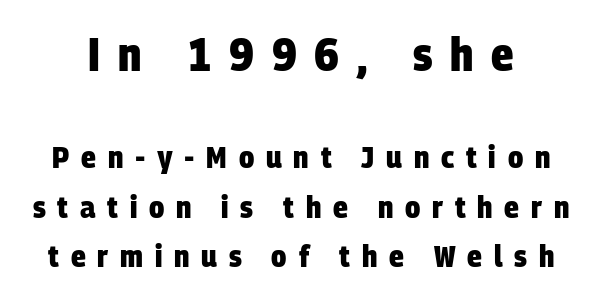
Font category for this specimen: sans-serif. The designer left line spacing at the default. Students, this is bold: see how much ink each stroke carries. Here the designer chose a conventional face with non-uniform glyph widths. Top chunk: large. Bottom chunk: small. Tracking value appears strongly positive — letters spread wide.
